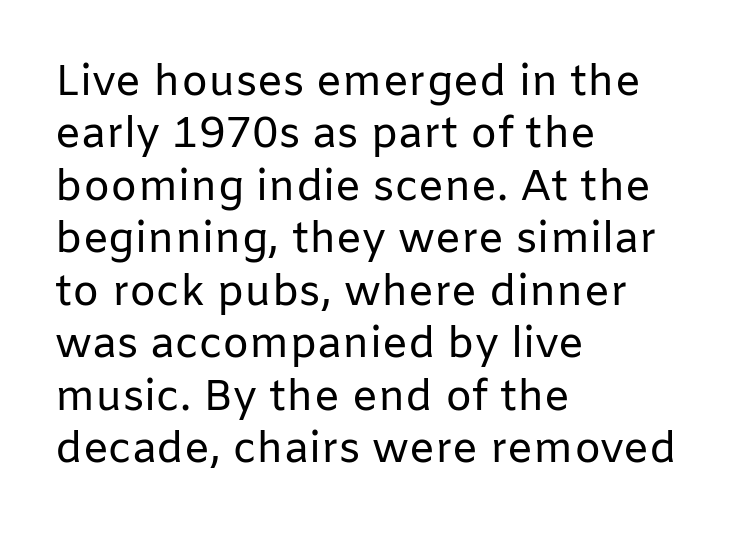
A bare baseline throughout the passage. Varying glyph widths throughout — classic text-font behaviour. This rendering uses left alignment, leaving the right contour irregular. Tracking value appears to be zero — textbook default spacing.
